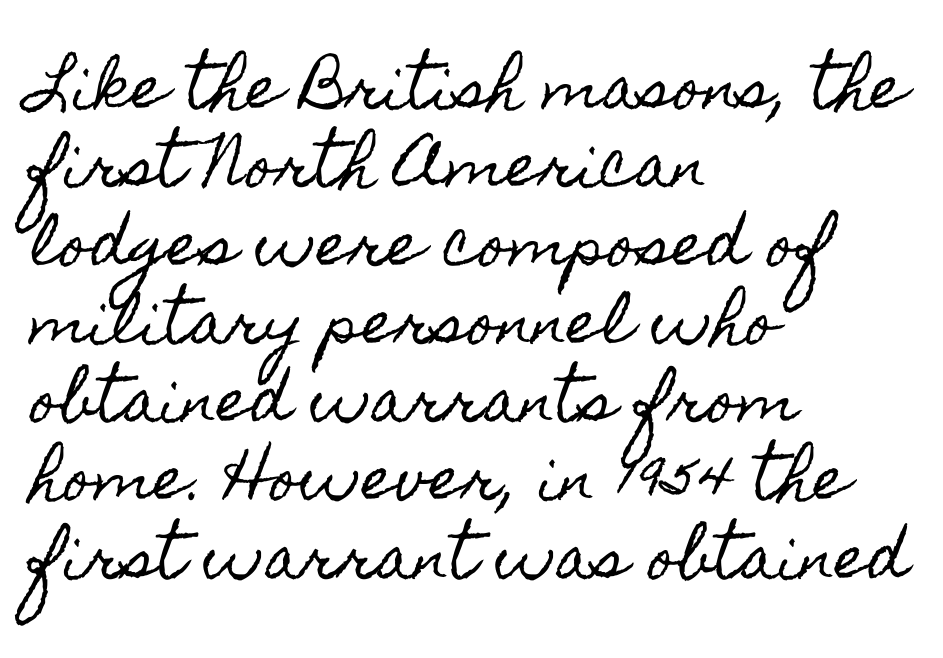
The image shows 58 px condensed type; set left-aligned, normal line spacing (1.35x), normal letter spacing, not underlined; a small x-height.
